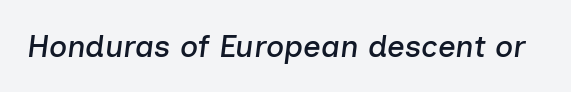
{"italic": "yes", "lean": "right", "slant_degrees": 7, "width": "normal", "stroke_contrast": "low", "x_height": "medium", "monospaced": "no", "underline": "no", "letter_spacing": "normal", "letter_spacing_em": 0.0, "glyph_px": 31}
